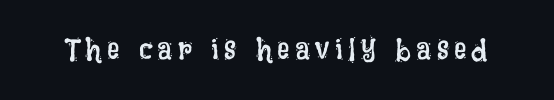
The image shows 31 px regular-weight, condensed type, upright; set not underlined; low stroke contrast and a large x-height.
